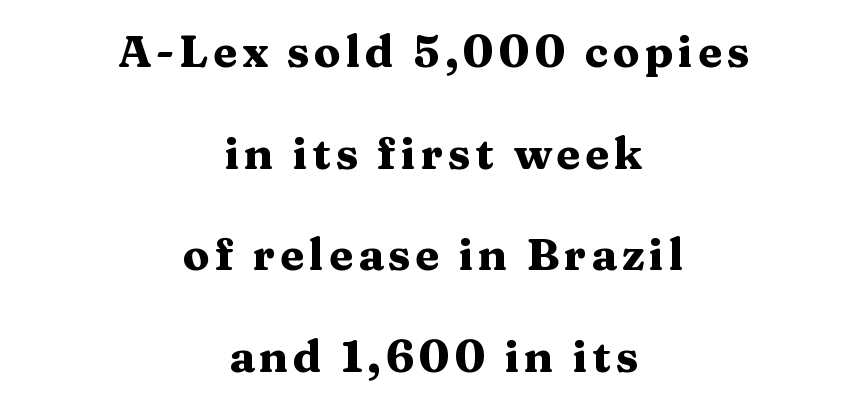
Proportional: the letters do not fall into vertical columns. You could fit nearly another row in the gap between these rows. The type sits square on the baseline with zero lean. A dark, heavy texture on the line: the type is bold.
